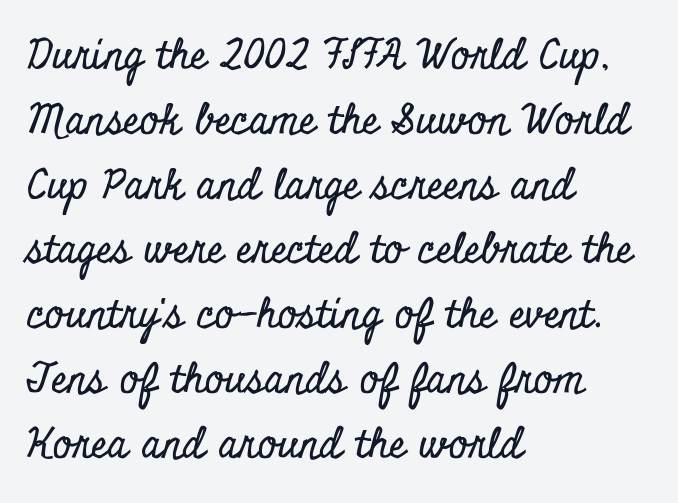
{"serif": "yes", "width": "condensed", "stroke_contrast": "low", "x_height": "small", "monospaced": "no", "underline": "no", "align": "left", "line_spacing": "normal", "line_spacing_ratio": 1.58, "letter_spacing": "normal", "letter_spacing_em": 0.0, "glyph_px": 41}
